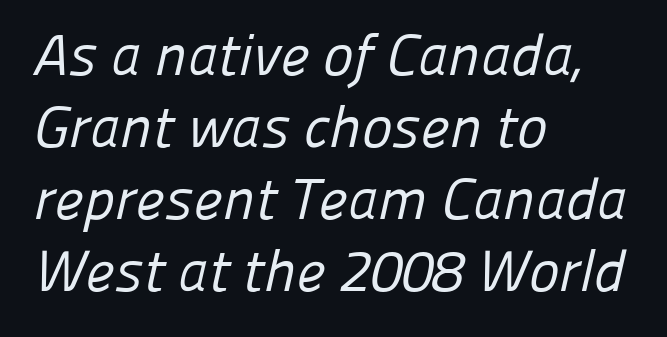
Q: Is the text bold? A: No.
Q: Is the typeface a serif or a sans-serif typeface? A: Sans-serif.
Q: Is the text underlined? A: No.
Q: How is the paragraph aligned? A: Left-aligned.
Q: Is the spacing between letters normal or unusually wide? A: Normal.
Q: Width (condensed, normal, or wide)? A: Normal.
Q: Stroke contrast? A: Low.
Q: x-height? A: Medium.
Q: Monospaced? A: No.
